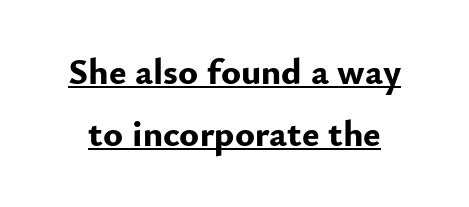
Q: Is the text bold? A: Yes.
Q: Is the text italic (slanted)? A: No, it is upright.
Q: Is the typeface a serif or a sans-serif typeface? A: Sans-serif.
Q: Is the text underlined? A: Yes.
Q: Is the spacing between letters normal or unusually wide? A: Normal.
Q: Is the spacing between lines tight, normal or loose? A: Normal.
Q: Width (condensed, normal, or wide)? A: Normal.
Q: Stroke contrast? A: Low.
Q: x-height? A: Small.
Q: Monospaced? A: No.
